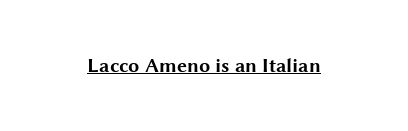
The image shows 20 px bold type, upright; set normal letter spacing, underlined.
